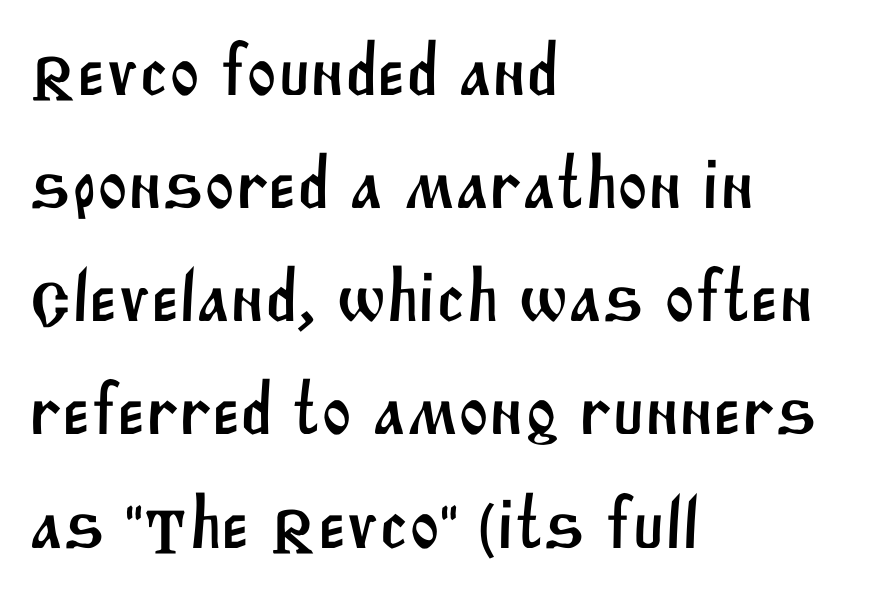
Q: Is the typeface a serif or a sans-serif typeface? A: Sans-serif.
Q: Is the text underlined? A: No.
Q: How is the paragraph aligned? A: Left-aligned.
Q: Is the spacing between letters normal or unusually wide? A: Normal.
Q: Is the spacing between lines tight, normal or loose? A: Normal.
Q: Width (condensed, normal, or wide)? A: Normal.
Q: Stroke contrast? A: Medium.
Q: x-height? A: Large.
Q: Monospaced? A: No.
